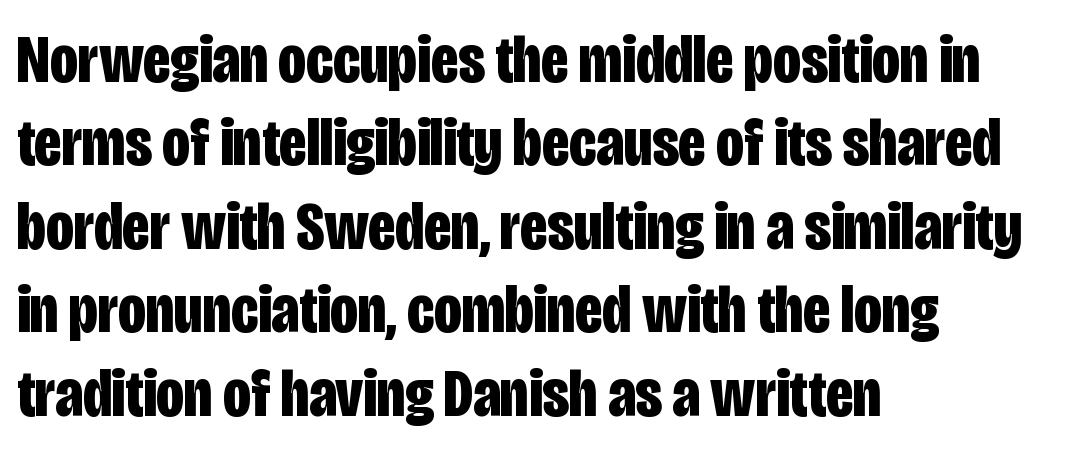
Caption: multi-line text, flush left, ragged right. Examine the stroke ends and you'll find no serifs. Lines of text with bare space underneath. Tracking value appears to be zero — textbook default spacing. These lines were composed using upright roman letters.
